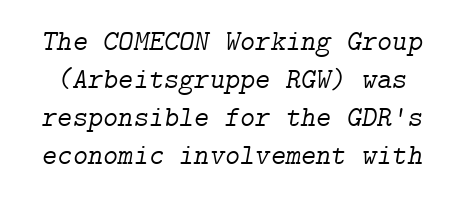
The image shows 29 px light serif type, italic (leaning right); set normal line spacing (1.31x), normal letter spacing, not underlined; low stroke contrast and a medium x-height.
